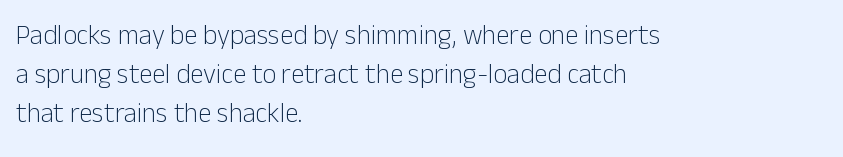
Nothing heavy about these letters — not bold at all. The block of text has a typical density, with ordinary space between rows. Posture: straight, roman, zero tilt. Quick note: underline off. The letterforms sit shoulder to shoulder at normal distance.
